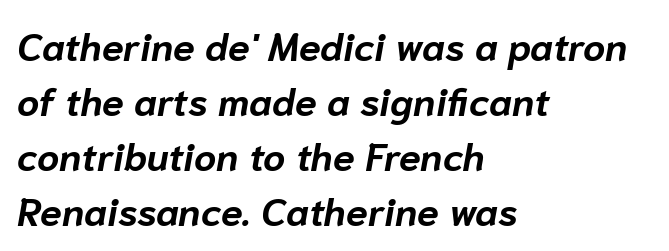
Q: Is the text bold? A: Yes.
Q: Is the text italic (slanted)? A: Yes, it leans right by about 10 degrees.
Q: Is the text underlined? A: No.
Q: How is the paragraph aligned? A: Left-aligned.
Q: Is the spacing between letters normal or unusually wide? A: Normal.
Q: Is the spacing between lines tight, normal or loose? A: Normal.
Q: Width (condensed, normal, or wide)? A: Normal.
Q: Stroke contrast? A: Low.
Q: x-height? A: Medium.
Q: Monospaced? A: No.
